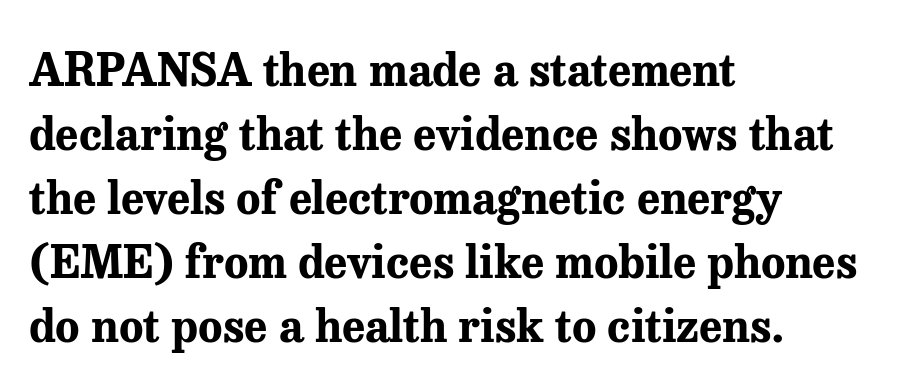
The rendering uses natural spacing where letterforms have individual widths. Each letter's strokes conclude with small projecting serifs. Descenders are the only things crossing below the line. Designer's note — italics off, roman on. Set as a true bold cut, around the 700 mark. Is the letter spacing exaggerated? No — it looks like the ordinary default.
